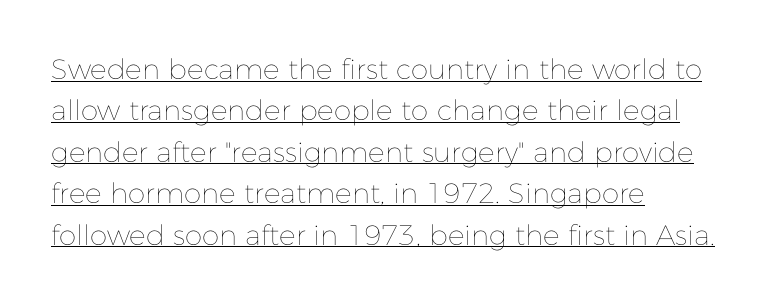
The image shows 28 px thin type, upright; set left-aligned, normal line spacing (1.48x), normal letter spacing, underlined; low stroke contrast and a medium x-height.
